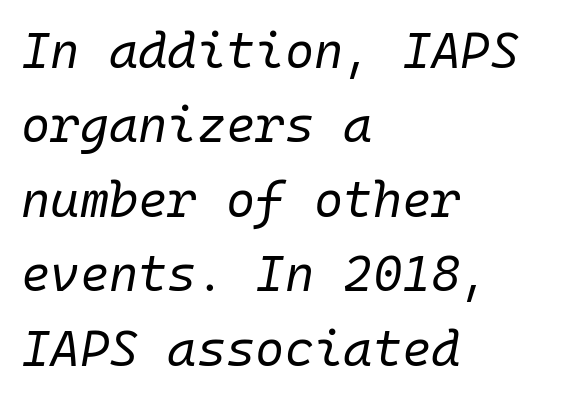
Q: Is the text bold? A: No.
Q: Is the text italic (slanted)? A: Yes, it leans right by about 10 degrees.
Q: Is the text underlined? A: No.
Q: How is the paragraph aligned? A: Left-aligned.
Q: Is the spacing between letters normal or unusually wide? A: Normal.
Q: Is the spacing between lines tight, normal or loose? A: Normal.
Q: Width (condensed, normal, or wide)? A: Normal.
Q: Stroke contrast? A: Low.
Q: x-height? A: Medium.
Q: Monospaced? A: Yes.
